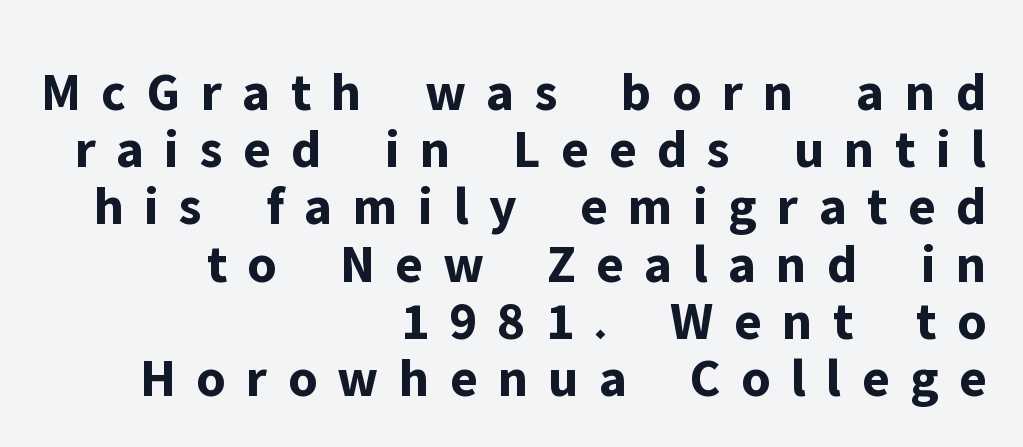
Q: Is the text bold? A: Yes.
Q: Is the text italic (slanted)? A: No, it is upright.
Q: Is the typeface a serif or a sans-serif typeface? A: Sans-serif.
Q: Is the text underlined? A: No.
Q: How is the paragraph aligned? A: Right-aligned.
Q: Is the spacing between letters normal or unusually wide? A: Unusually wide.
Q: Is the spacing between lines tight, normal or loose? A: Tight.
Q: Width (condensed, normal, or wide)? A: Normal.
Q: Stroke contrast? A: Low.
Q: x-height? A: Medium.
Q: Monospaced? A: No.
